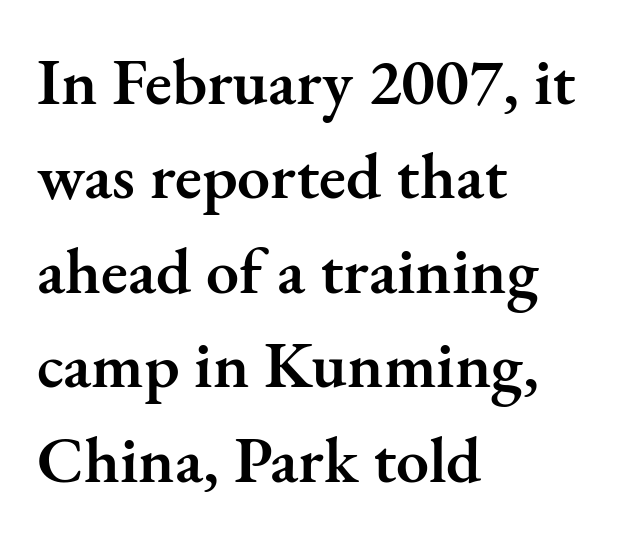
The image shows 66 px semibold serif type, upright; set left-aligned, normal line spacing (1.43x), normal letter spacing, not underlined; medium stroke contrast and a small x-height.
